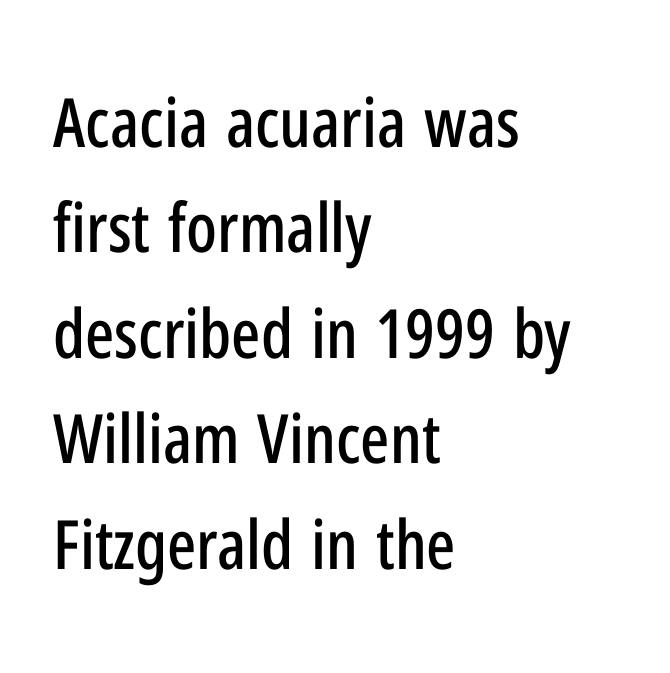
{"serif": "no", "italic": "no", "width": "condensed", "stroke_contrast": "low", "x_height": "medium", "monospaced": "no", "underline": "no", "align": "left", "line_spacing": "normal", "line_spacing_ratio": 1.55, "letter_spacing": "normal", "letter_spacing_em": 0.0, "glyph_px": 68}
